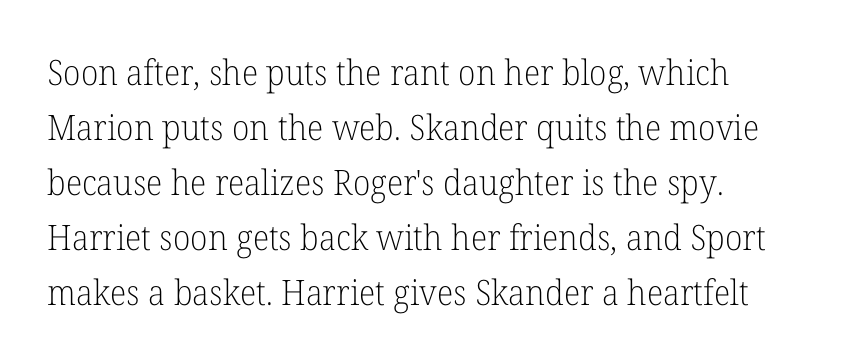
{"serif": "yes", "italic": "no", "bold": "no", "weight": "light", "width": "normal", "stroke_contrast": "low", "x_height": "medium", "monospaced": "no", "underline": "no", "line_spacing": "normal", "line_spacing_ratio": 1.57, "letter_spacing": "normal", "letter_spacing_em": 0.0, "glyph_px": 35}
